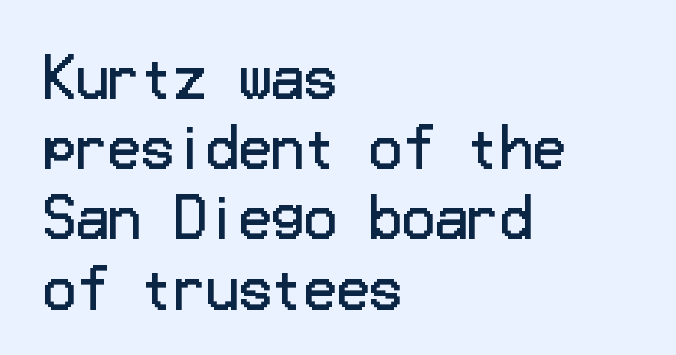
Q: Is the text bold? A: No.
Q: Is the text italic (slanted)? A: No, it is upright.
Q: Is the typeface a serif or a sans-serif typeface? A: Sans-serif.
Q: Is the text underlined? A: No.
Q: How is the paragraph aligned? A: Left-aligned.
Q: Is the spacing between letters normal or unusually wide? A: Normal.
Q: Is the spacing between lines tight, normal or loose? A: Normal.
Q: Width (condensed, normal, or wide)? A: Normal.
Q: Stroke contrast? A: Low.
Q: x-height? A: Medium.
